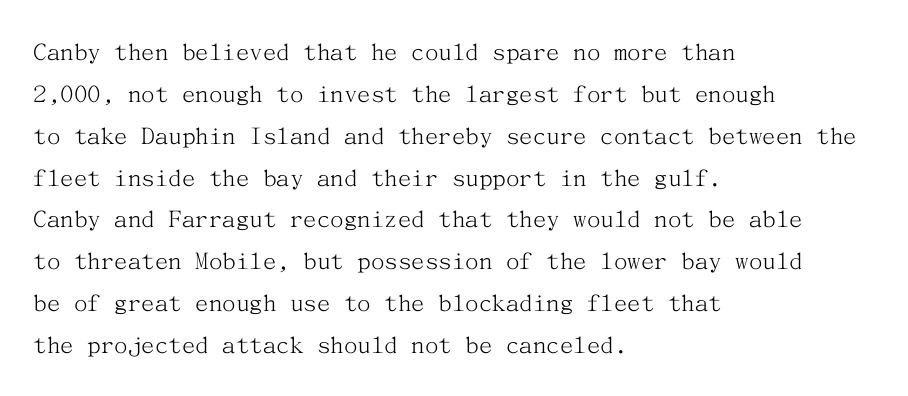
{"italic": "no", "bold": "no", "underline": "no", "align": "left", "line_spacing": "normal", "line_spacing_ratio": 1.55, "letter_spacing": "normal", "letter_spacing_em": 0.0, "glyph_px": 27}
